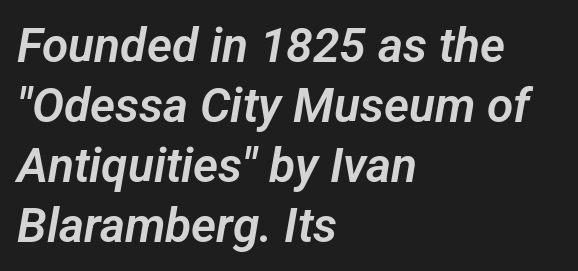
The image shows 48 px sans-serif type; set left-aligned, normal line spacing (1.25x), normal letter spacing, not underlined; low stroke contrast and a medium x-height.
